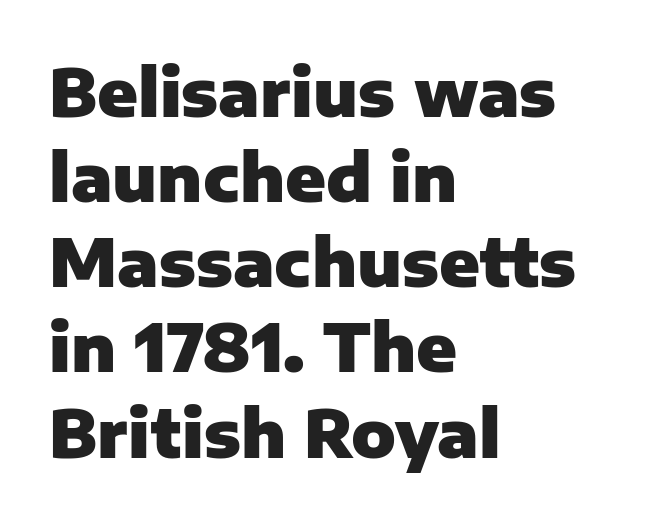
{"serif": "no", "italic": "no", "bold": "yes", "weight": "heavy", "width": "normal", "stroke_contrast": "low", "x_height": "medium", "monospaced": "no", "underline": "no", "align": "left", "line_spacing": "normal", "line_spacing_ratio": 1.29, "letter_spacing": "normal", "letter_spacing_em": 0.0, "glyph_px": 66}
